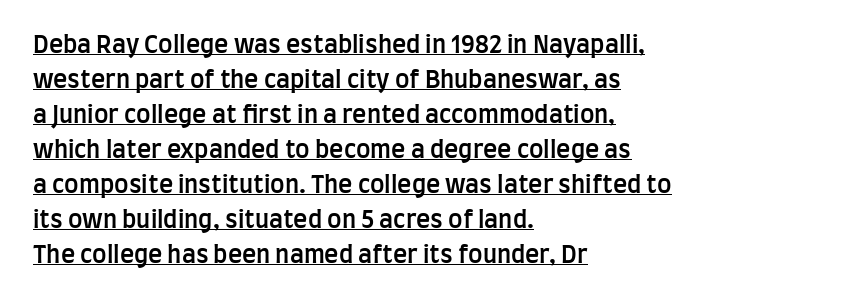
In designer terms, the underline attribute is active on this setting. A student would call this left alignment; a typographer would say flush left, rag right. Line spacing here is normal. This is the in-between weight designers call semibold or demi. Nobody touched the tracking dial on this one. Upright lettering throughout.
